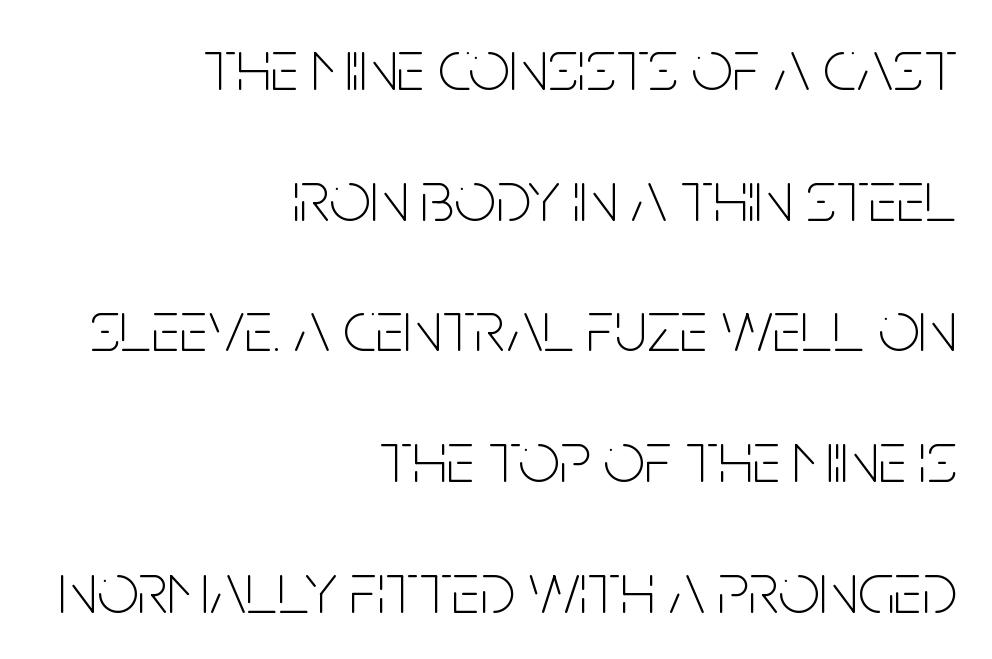
{"serif": "no", "italic": "no", "bold": "no", "weight": "thin", "width": "condensed", "stroke_contrast": "low", "x_height": "large", "monospaced": "no", "underline": "no", "align": "right", "line_spacing_ratio": 1.79, "letter_spacing": "normal", "letter_spacing_em": 0.0, "glyph_px": 73}
